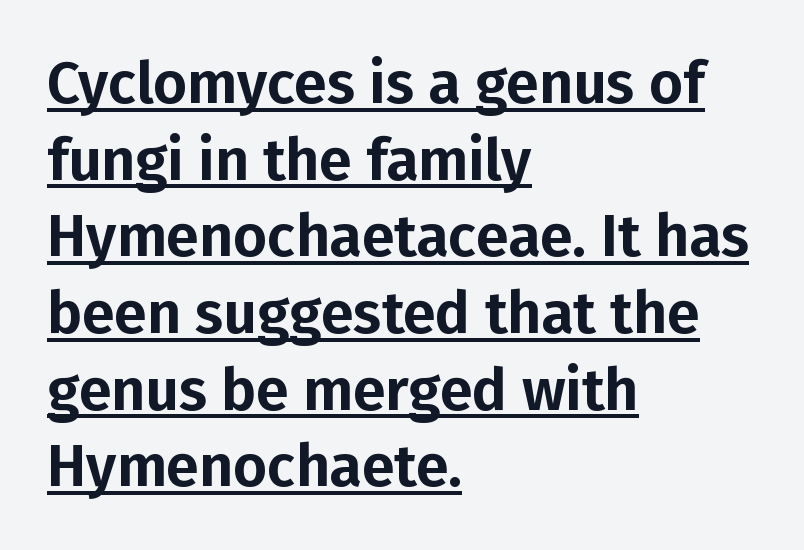
The rendering uses the underline text-decoration. Letterform terminals end flat and unadorned throughout the passage. Letter spacing: default. The passage shown is typed in a proportional face where columns would drift.
